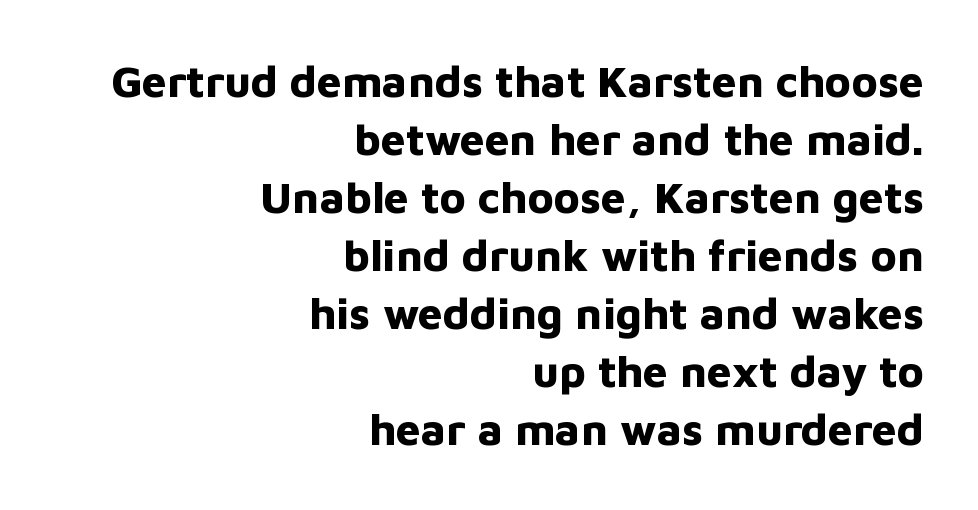
The image shows 44 px bold sans-serif type, upright; set right-aligned, normal line spacing (1.32x), normal letter spacing, not underlined; low stroke contrast and a medium x-height.
